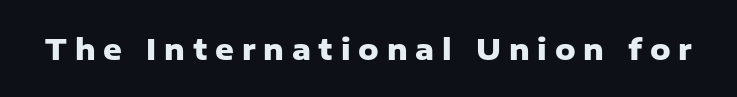
Q: Is the text bold? A: Yes.
Q: Is the text italic (slanted)? A: No, it is upright.
Q: Is the typeface a serif or a sans-serif typeface? A: Sans-serif.
Q: Is the text underlined? A: No.
Q: Is the spacing between letters normal or unusually wide? A: Unusually wide.
Q: Width (condensed, normal, or wide)? A: Normal.
Q: Stroke contrast? A: Low.
Q: x-height? A: Medium.
Q: Monospaced? A: No.
